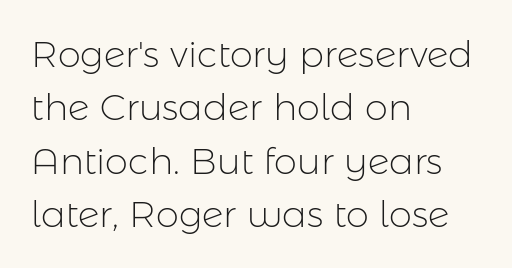
{"serif": "no", "italic": "no", "bold": "no", "weight": "light", "width": "normal", "stroke_contrast": "low", "x_height": "medium", "monospaced": "no", "underline": "no", "align": "left", "line_spacing": "normal", "line_spacing_ratio": 1.44, "letter_spacing": "normal", "letter_spacing_em": 0.0, "glyph_px": 37}
